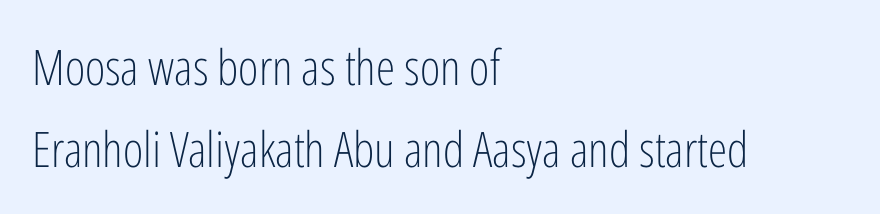
{"serif": "no", "italic": "no", "bold": "no", "weight": "light", "width": "condensed", "stroke_contrast": "low", "x_height": "medium", "monospaced": "no", "underline": "no", "align": "left", "line_spacing": "normal", "line_spacing_ratio": 1.67, "letter_spacing": "normal", "letter_spacing_em": 0.0, "glyph_px": 49}
